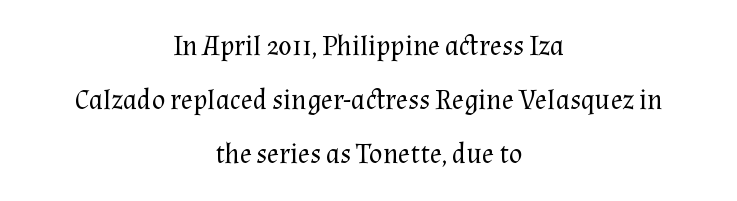
Q: Is the text bold? A: No.
Q: Is the text italic (slanted)? A: No, it is upright.
Q: Is the text underlined? A: No.
Q: How is the paragraph aligned? A: Centered.
Q: Is the spacing between letters normal or unusually wide? A: Normal.
Q: Is the spacing between lines tight, normal or loose? A: Loose.
Q: Width (condensed, normal, or wide)? A: Normal.
Q: Stroke contrast? A: Medium.
Q: x-height? A: Medium.
Q: Monospaced? A: No.
